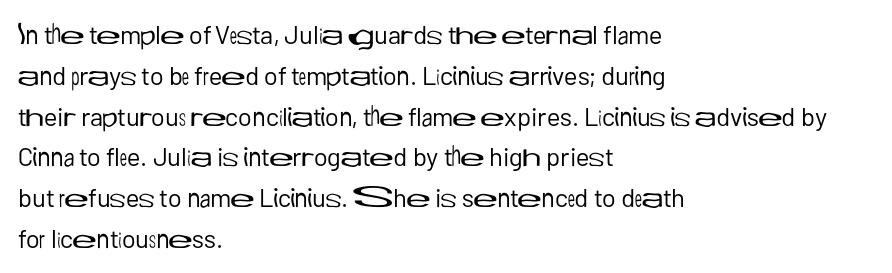
{"italic": "no", "bold": "no", "underline": "no", "align": "left", "line_spacing": "normal", "line_spacing_ratio": 1.57, "letter_spacing": "normal", "letter_spacing_em": 0.0, "glyph_px": 26}
